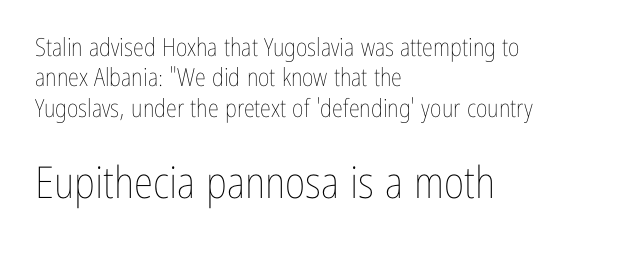
Each letter keeps its own natural width here, so spacing adapts to shape. A student would notice the bottom passage is typeset larger than what precedes it. No chunkiness to these letters — they're not bold. It's the straight-up-and-down kind of type.
